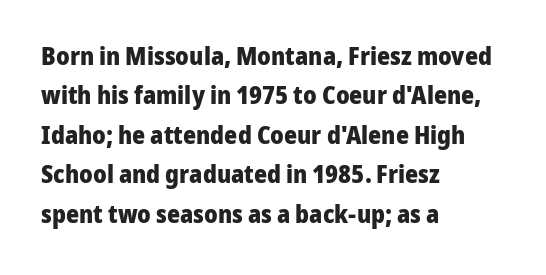
{"italic": "no", "bold": "yes", "underline": "no", "align": "left", "line_spacing": "normal", "line_spacing_ratio": 1.58, "letter_spacing": "normal", "letter_spacing_em": 0.0, "glyph_px": 25}
